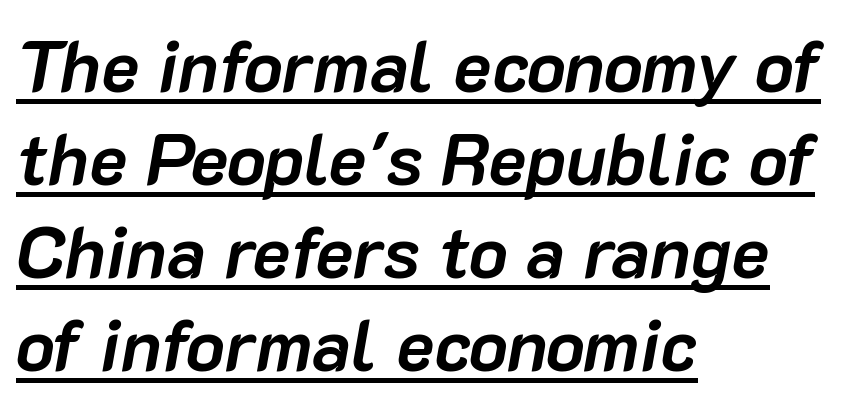
{"italic": "yes", "lean": "right", "slant_degrees": 10, "bold": "yes", "weight": "semibold", "width": "normal", "stroke_contrast": "low", "x_height": "medium", "monospaced": "no", "underline": "yes", "align": "left", "line_spacing": "normal", "line_spacing_ratio": 1.29, "letter_spacing": "normal", "letter_spacing_em": 0.0, "glyph_px": 72}
